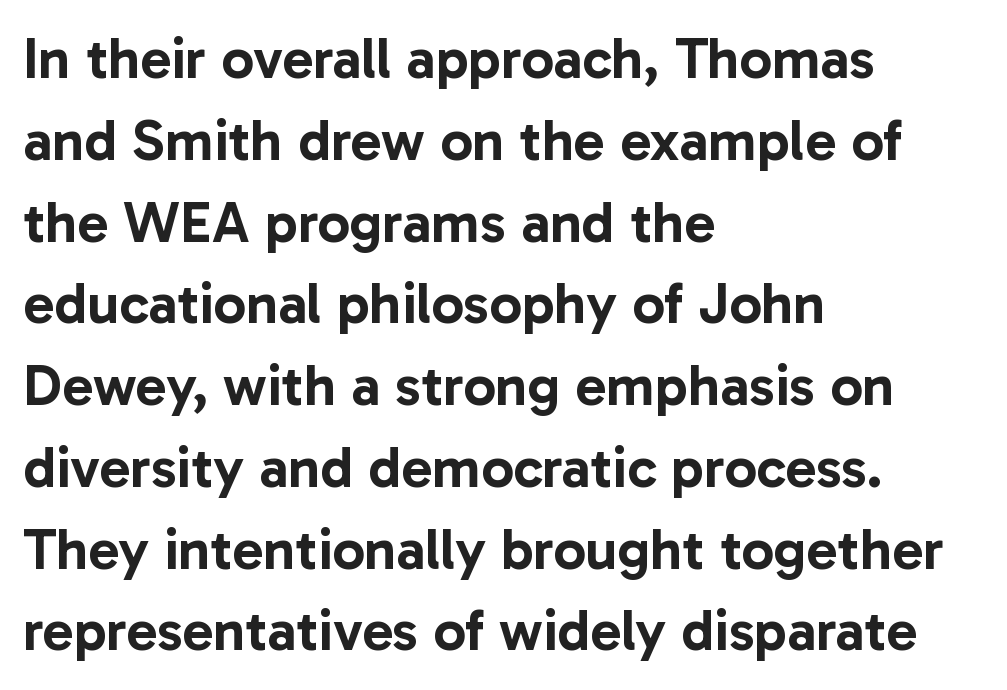
The image shows 58 px sans-serif type, upright; set left-aligned, normal line spacing (1.41x), normal letter spacing, not underlined; low stroke contrast and a medium x-height.
